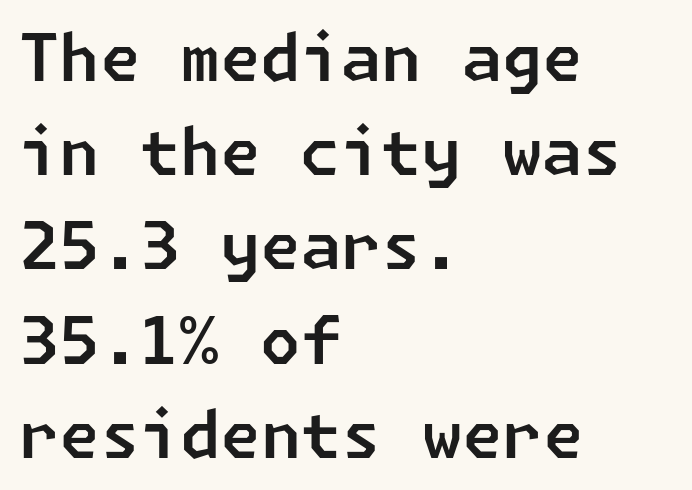
{"serif": "no", "width": "normal", "stroke_contrast": "low", "x_height": "medium", "underline": "no", "align": "left", "line_spacing": "normal", "line_spacing_ratio": 1.45, "letter_spacing": "normal", "letter_spacing_em": 0.0, "glyph_px": 65}
